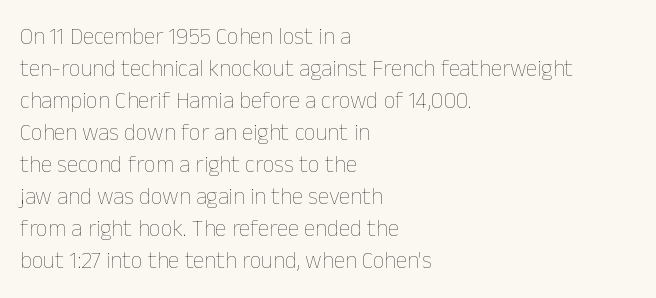
Caption: standard tracking, unaltered. Does the leading feel generous? No, just average. The lines are quadded left. Check the space under the baseline: it is left empty.
